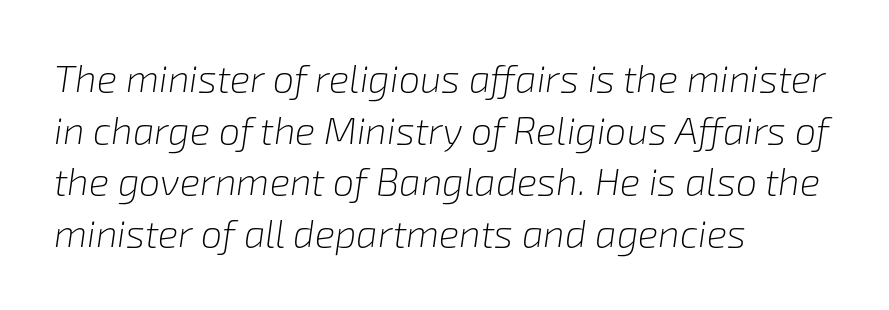
Q: Is the text bold? A: No.
Q: Is the text italic (slanted)? A: Yes, it leans right by about 8 degrees.
Q: Is the text underlined? A: No.
Q: How is the paragraph aligned? A: Left-aligned.
Q: Is the spacing between letters normal or unusually wide? A: Normal.
Q: Is the spacing between lines tight, normal or loose? A: Normal.
Q: Width (condensed, normal, or wide)? A: Normal.
Q: Stroke contrast? A: Low.
Q: x-height? A: Medium.
Q: Monospaced? A: No.
